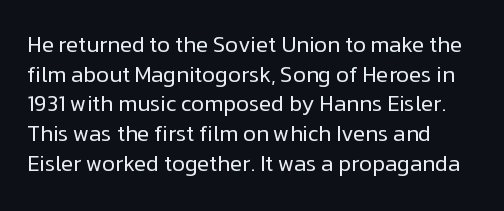
{"italic": "no", "bold": "no", "underline": "no", "align": "left", "line_spacing": "normal", "line_spacing_ratio": 1.35, "letter_spacing": "normal", "letter_spacing_em": 0.0, "glyph_px": 22}
